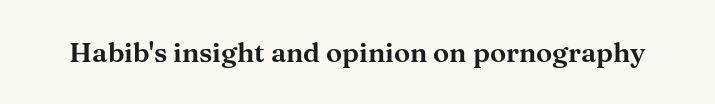
The image shows 27 px text type, upright; set normal letter spacing, not underlined.
